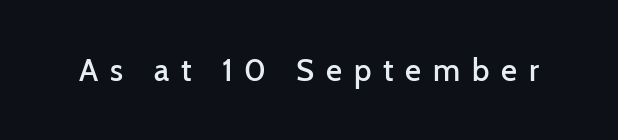
Q: Is the text bold? A: Semi-bold.
Q: Is the text italic (slanted)? A: No, it is upright.
Q: Is the typeface a serif or a sans-serif typeface? A: Sans-serif.
Q: Is the text underlined? A: No.
Q: Is the spacing between letters normal or unusually wide? A: Unusually wide.
Q: Width (condensed, normal, or wide)? A: Normal.
Q: Stroke contrast? A: Low.
Q: x-height? A: Medium.
Q: Monospaced? A: No.
